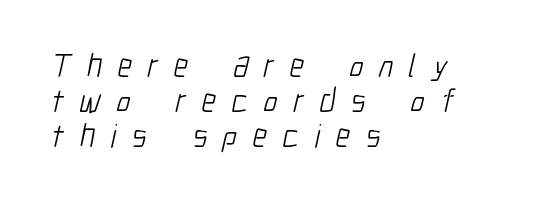
{"serif": "no", "bold": "no", "weight": "light", "width": "condensed", "stroke_contrast": "low", "x_height": "medium", "monospaced": "no", "underline": "no", "align": "left", "line_spacing": "tight", "line_spacing_ratio": 1.06, "letter_spacing": "wide", "letter_spacing_em": 0.47, "glyph_px": 33}
